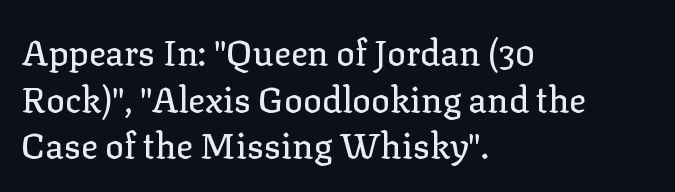
Nope, not italic — everything's standing straight. Lines of text with bare space underneath. A classic flush-left, rag-right setting is used for this passage. You could not count columns in this text — the font is proportionally spaced. You could call the tracking neutral — neither tight nor loose.
